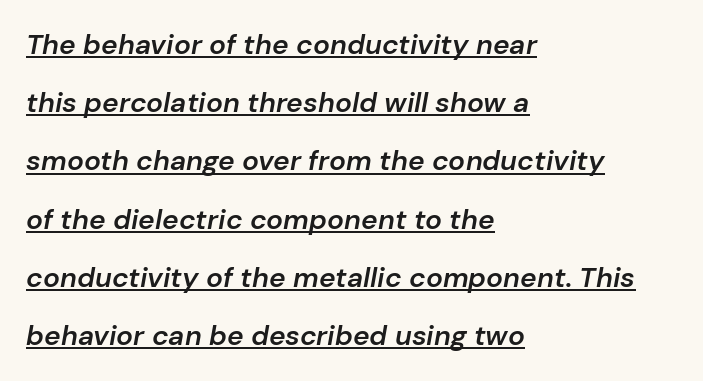
{"italic": "yes", "lean": "right", "slant_degrees": 10, "bold": "semi", "weight": "semibold", "width": "normal", "stroke_contrast": "low", "x_height": "medium", "monospaced": "no", "underline": "yes", "align": "left", "line_spacing": "loose", "line_spacing_ratio": 2.08, "letter_spacing": "normal", "letter_spacing_em": 0.0, "glyph_px": 28}
